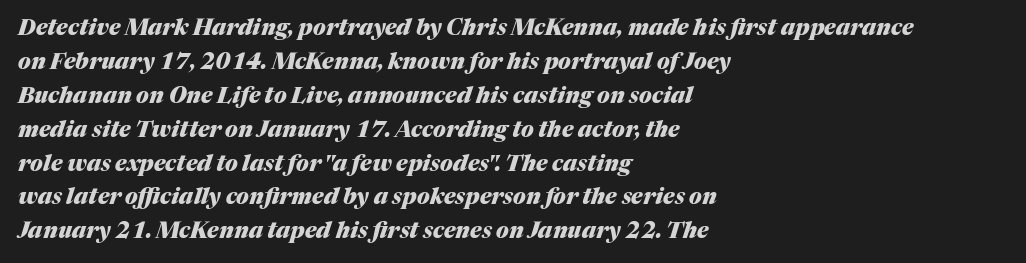
{"italic": "yes", "lean": "right", "slant_degrees": 17, "bold": "yes", "underline": "no", "align": "left", "line_spacing": "normal", "line_spacing_ratio": 1.54, "letter_spacing": "normal", "letter_spacing_em": 0.0, "glyph_px": 22}
